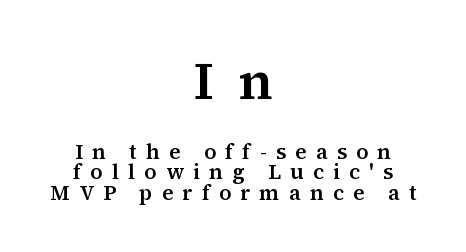
The passage is arranged like a title page — every line centered. The gaps between neighbouring characters are conspicuously large. In terms of posture, this sample is upright. You get the large type first, then a drop to smaller type.
